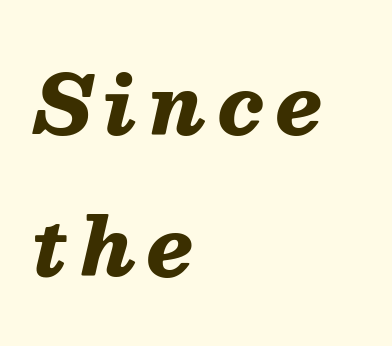
The image shows 79 px heavy type, italic (leaning right); set left-aligned, line spacing 1.8x, not underlined; medium stroke contrast and a medium x-height.
